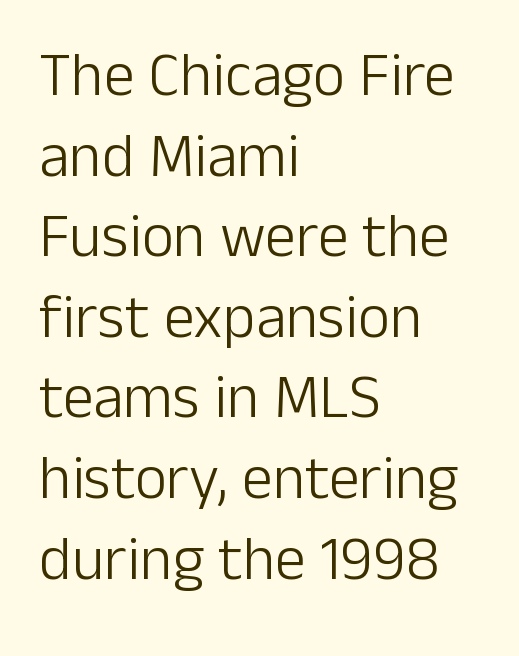
The image shows 62 px light sans-serif type, upright; set left-aligned, normal line spacing (1.3x), normal letter spacing, not underlined; low stroke contrast and a medium x-height.
